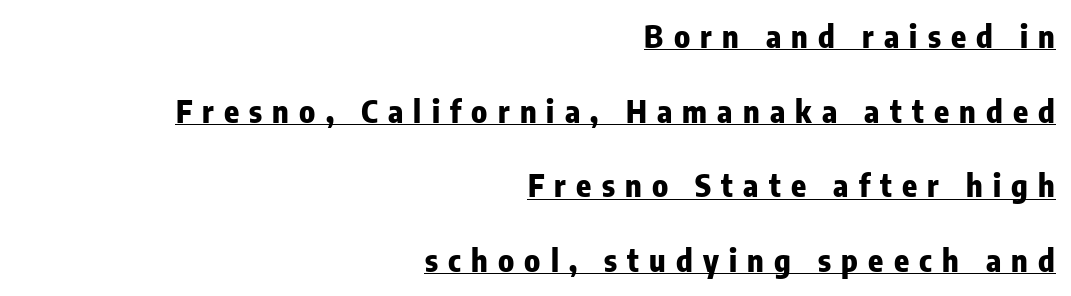
Q: Is the text bold? A: Yes.
Q: Is the text italic (slanted)? A: No, it is upright.
Q: Is the typeface a serif or a sans-serif typeface? A: Sans-serif.
Q: Is the text underlined? A: Yes.
Q: How is the paragraph aligned? A: Right-aligned.
Q: Is the spacing between letters normal or unusually wide? A: Unusually wide.
Q: Is the spacing between lines tight, normal or loose? A: Loose.
Q: Width (condensed, normal, or wide)? A: Condensed.
Q: Stroke contrast? A: Low.
Q: x-height? A: Medium.
Q: Monospaced? A: No.
